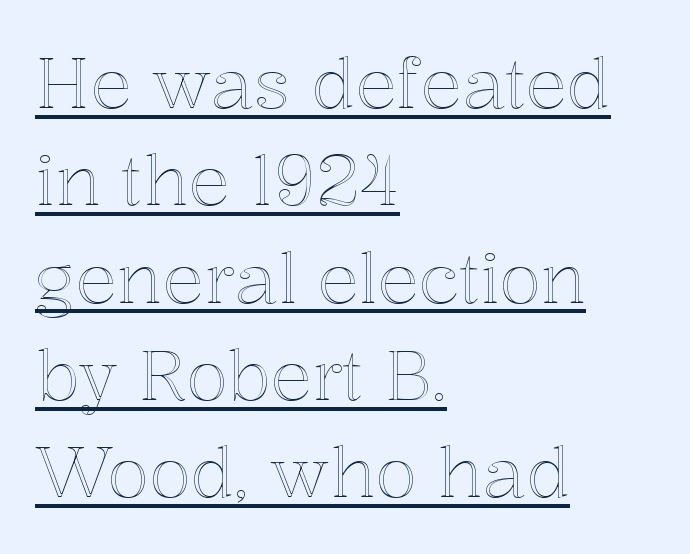
These lines stack with their left ends in a neat column. What stands out about the letter spacing? Nothing — it is the standard amount. Students, observe: this is what conventionally led text looks like. Looks like someone drew a line under every word here.
